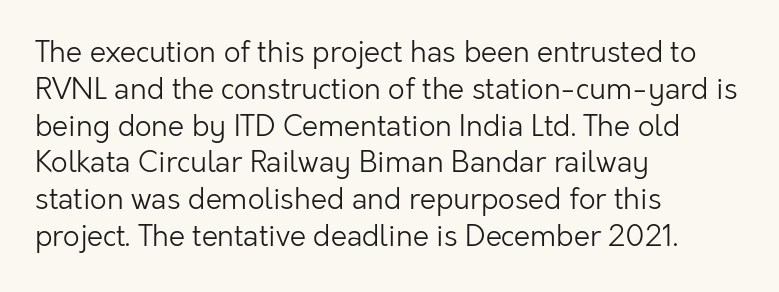
{"serif": "no", "italic": "no", "bold": "no", "weight": "light", "width": "normal", "stroke_contrast": "low", "x_height": "medium", "monospaced": "no", "underline": "no", "align": "left", "line_spacing": "normal", "line_spacing_ratio": 1.27, "letter_spacing": "normal", "letter_spacing_em": 0.0, "glyph_px": 29}
